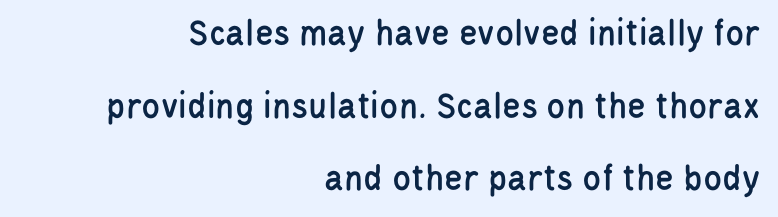
{"serif": "no", "italic": "no", "width": "condensed", "stroke_contrast": "low", "x_height": "large", "monospaced": "no", "underline": "no", "align": "right", "line_spacing": "loose", "line_spacing_ratio": 1.91, "letter_spacing": "normal", "letter_spacing_em": 0.0, "glyph_px": 38}
